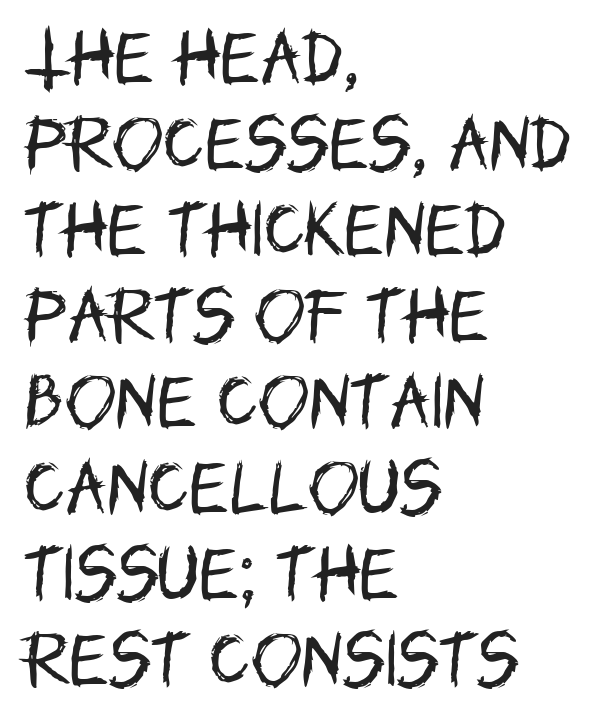
The image shows 61 px regular-weight, condensed sans-serif type, upright; set left-aligned, normal line spacing (1.41x), normal letter spacing, not underlined; low stroke contrast and a large x-height.
